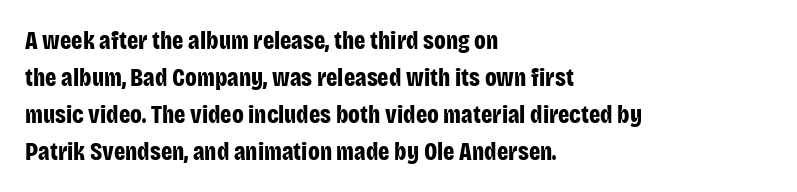
Horizontally, the lines are justified to the leading edge only. These words are printed bold, with thick strokes throughout. These lines sit exactly where default settings would place them. Every character sits straight up, as roman type does. Beneath every word, the page is bare.
